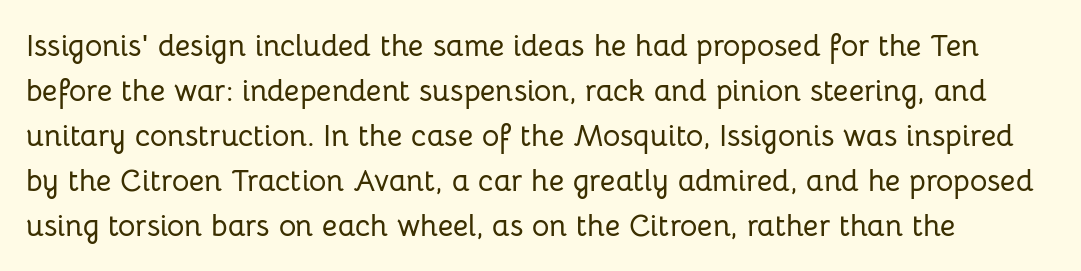
The image shows 30 px sans-serif type, upright; set normal line spacing (1.5x), normal letter spacing, not underlined; low stroke contrast and a medium x-height.
